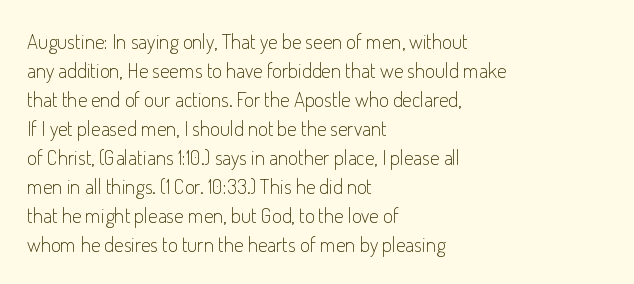
The image shows 21 px text type, upright; set left-aligned, normal line spacing (1.38x), normal letter spacing, not underlined.
